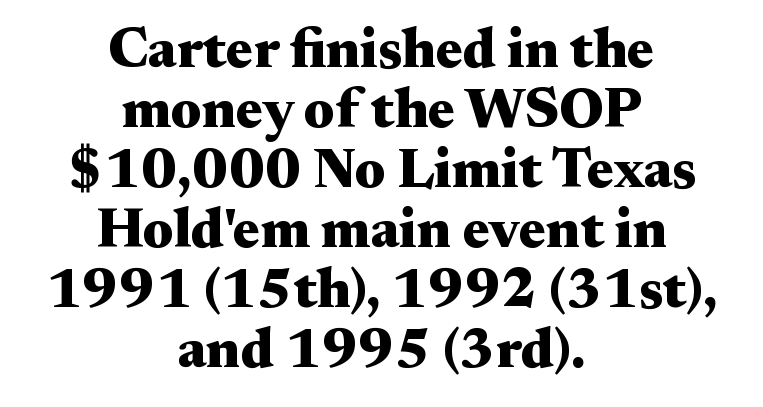
{"serif": "yes", "italic": "no", "bold": "yes", "weight": "heavy", "width": "wide", "stroke_contrast": "medium", "x_height": "small", "monospaced": "no", "underline": "no", "align": "center", "line_spacing": "tight", "line_spacing_ratio": 1.07, "letter_spacing": "normal", "letter_spacing_em": 0.0, "glyph_px": 56}
